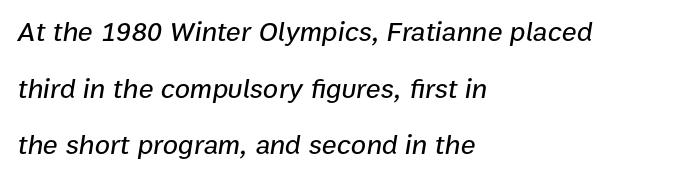
The image shows 28 px text type, italic (leaning right); set left-aligned, loose line spacing (2.02x), normal letter spacing, not underlined; low stroke contrast and a medium x-height.
